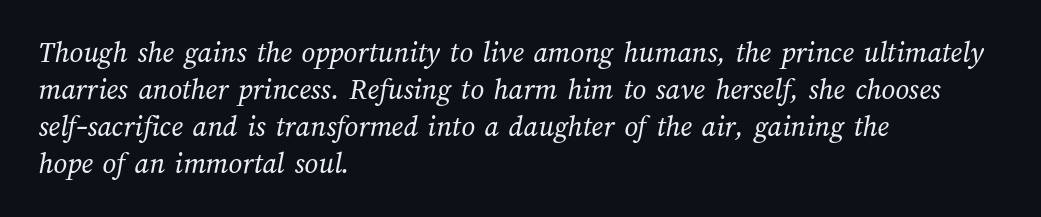
Q: Is the text bold? A: No.
Q: Is the text underlined? A: No.
Q: How is the paragraph aligned? A: Left-aligned.
Q: Is the spacing between letters normal or unusually wide? A: Normal.
Q: Width (condensed, normal, or wide)? A: Normal.
Q: Stroke contrast? A: Medium.
Q: x-height? A: Medium.
Q: Monospaced? A: No.
